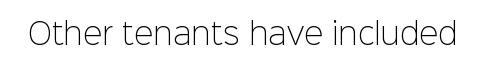
Q: Is the text bold? A: No.
Q: Is the text italic (slanted)? A: No, it is upright.
Q: Is the typeface a serif or a sans-serif typeface? A: Sans-serif.
Q: Is the text underlined? A: No.
Q: Is the spacing between letters normal or unusually wide? A: Normal.
Q: Width (condensed, normal, or wide)? A: Normal.
Q: Stroke contrast? A: Low.
Q: x-height? A: Medium.
Q: Monospaced? A: No.
